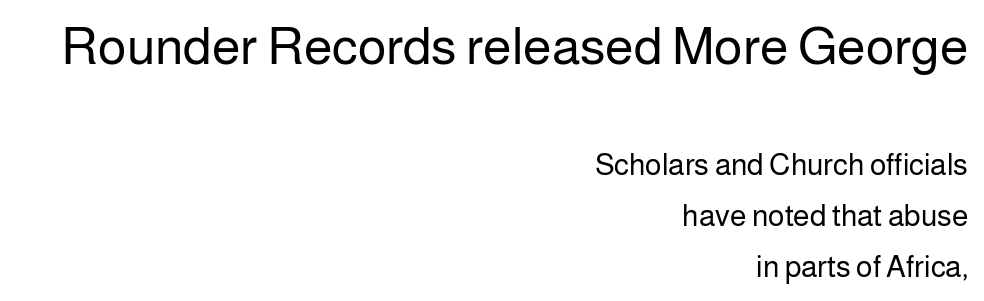
The image shows 52 px regular-weight sans-serif type, upright; set right-aligned, line spacing 1.71x, normal letter spacing, not underlined; the first (top) block is 1.73x larger; low stroke contrast and a medium x-height.
